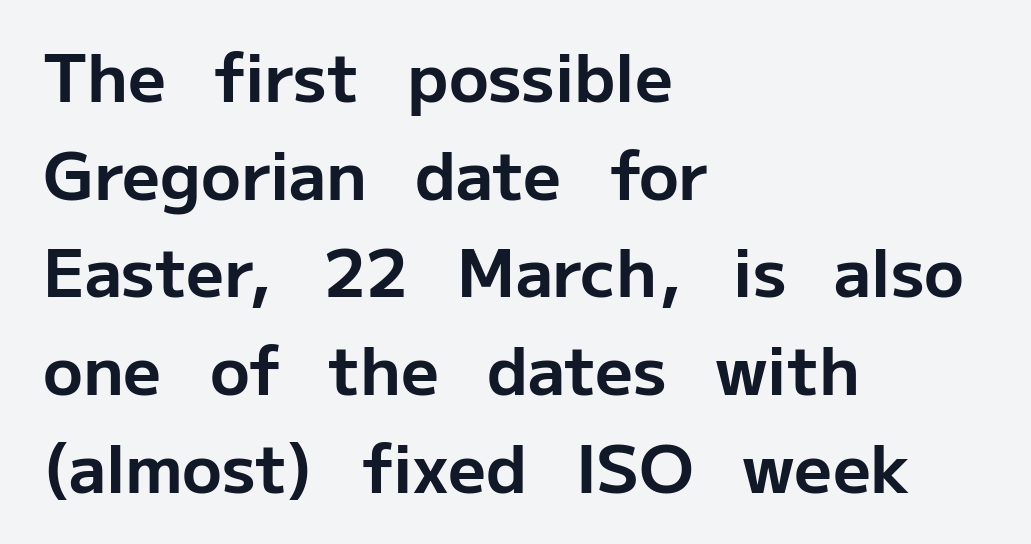
The text block is weighted toward the left margin, trailing off unevenly rightward. Only glyphs here, with clear space below each row. The letters advance in unequal steps, a hallmark of proportional type. The line texture is even and compact thanks to regular tracking. Caption: bold face, heavy strokes.
